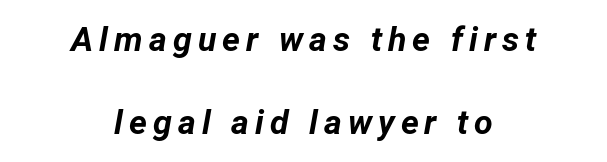
{"italic": "yes", "lean": "right", "slant_degrees": 12, "bold": "yes", "weight": "bold", "width": "normal", "stroke_contrast": "low", "x_height": "medium", "monospaced": "no", "underline": "no", "align": "center", "line_spacing": "loose", "line_spacing_ratio": 2.43, "glyph_px": 34}
